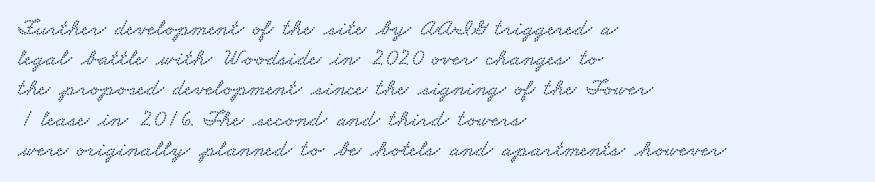
{"underline": "no", "align": "left", "line_spacing": "normal", "line_spacing_ratio": 1.26, "letter_spacing": "normal", "letter_spacing_em": 0.0, "glyph_px": 24}
